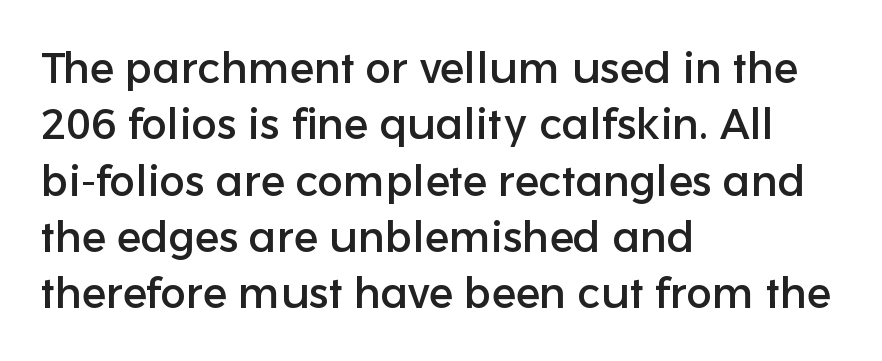
The image shows 43 px sans-serif type, upright; set left-aligned, normal line spacing (1.31x), normal letter spacing, not underlined; low stroke contrast and a medium x-height.
